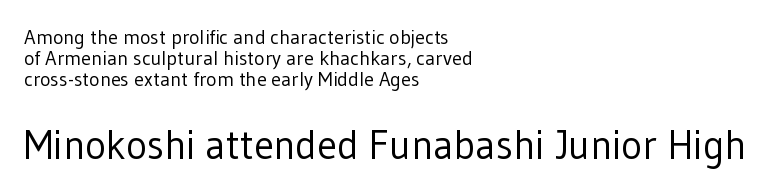
The image shows 40 px regular-weight sans-serif type, upright; set left-aligned, tight line spacing (1.06x), normal letter spacing, not underlined; the second (bottom) block is 2.0x larger; low stroke contrast and a medium x-height.
